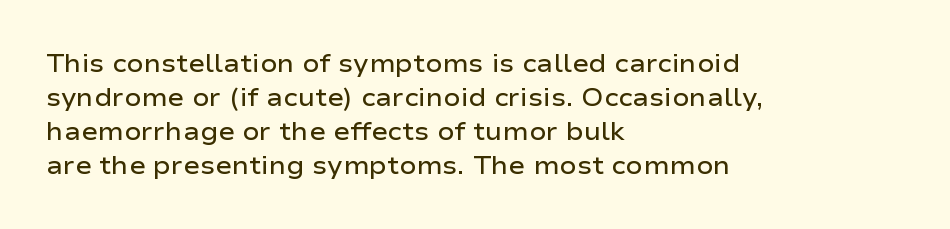
Q: Is the text bold? A: Semi-bold.
Q: Is the text italic (slanted)? A: No, it is upright.
Q: Is the text underlined? A: No.
Q: How is the paragraph aligned? A: Left-aligned.
Q: Is the spacing between letters normal or unusually wide? A: Normal.
Q: Is the spacing between lines tight, normal or loose? A: Normal.
